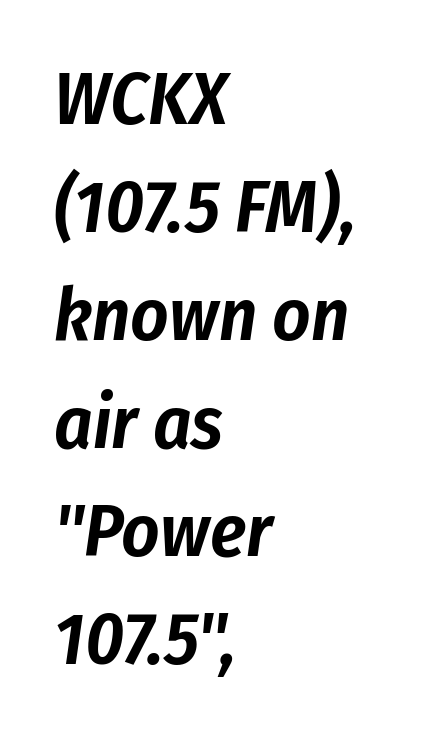
Q: Is the text italic (slanted)? A: Yes, it leans right by about 8 degrees.
Q: Is the text underlined? A: No.
Q: How is the paragraph aligned? A: Left-aligned.
Q: Is the spacing between letters normal or unusually wide? A: Normal.
Q: Is the spacing between lines tight, normal or loose? A: Normal.
Q: Width (condensed, normal, or wide)? A: Condensed.
Q: Stroke contrast? A: Low.
Q: x-height? A: Medium.
Q: Monospaced? A: No.
